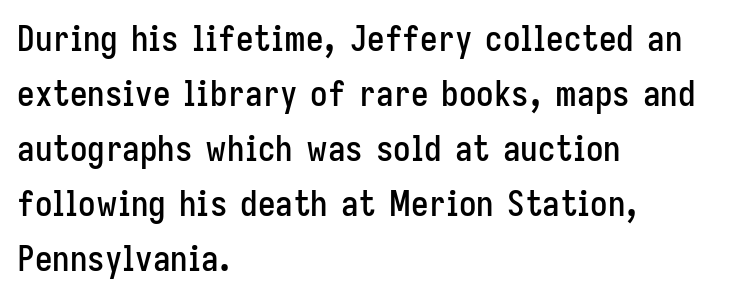
{"serif": "no", "italic": "no", "width": "condensed", "stroke_contrast": "low", "x_height": "medium", "monospaced": "no", "underline": "no", "align": "left", "line_spacing": "normal", "line_spacing_ratio": 1.57, "letter_spacing": "normal", "letter_spacing_em": 0.0, "glyph_px": 35}
